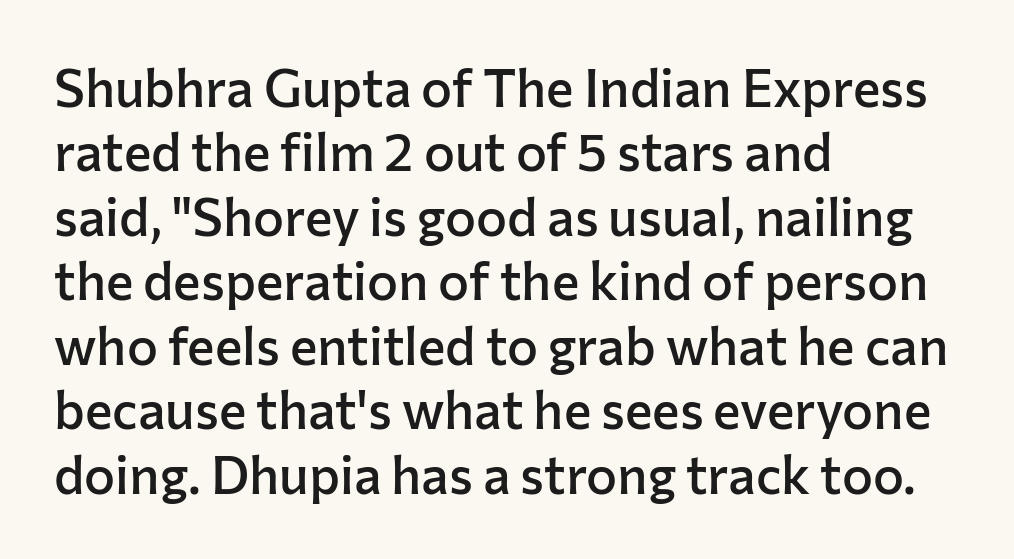
Q: Is the text bold? A: Semi-bold.
Q: Is the text italic (slanted)? A: No, it is upright.
Q: Is the typeface a serif or a sans-serif typeface? A: Sans-serif.
Q: Is the text underlined? A: No.
Q: How is the paragraph aligned? A: Left-aligned.
Q: Is the spacing between letters normal or unusually wide? A: Normal.
Q: Width (condensed, normal, or wide)? A: Normal.
Q: Stroke contrast? A: Low.
Q: x-height? A: Medium.
Q: Monospaced? A: No.
